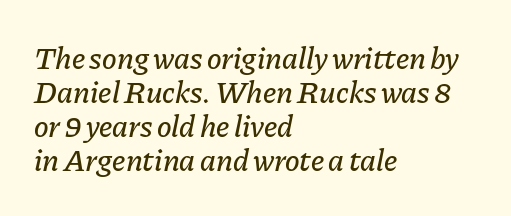
{"italic": "yes", "lean": "right", "slant_degrees": 11, "width": "normal", "stroke_contrast": "low", "x_height": "medium", "monospaced": "no", "underline": "no", "align": "left", "line_spacing": "tight", "line_spacing_ratio": 1.1, "letter_spacing": "normal", "letter_spacing_em": 0.0, "glyph_px": 31}
